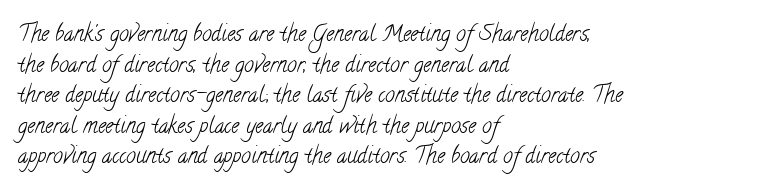
Q: Is the text bold? A: No.
Q: Is the text underlined? A: No.
Q: How is the paragraph aligned? A: Left-aligned.
Q: Is the spacing between letters normal or unusually wide? A: Normal.
Q: Is the spacing between lines tight, normal or loose? A: Normal.
